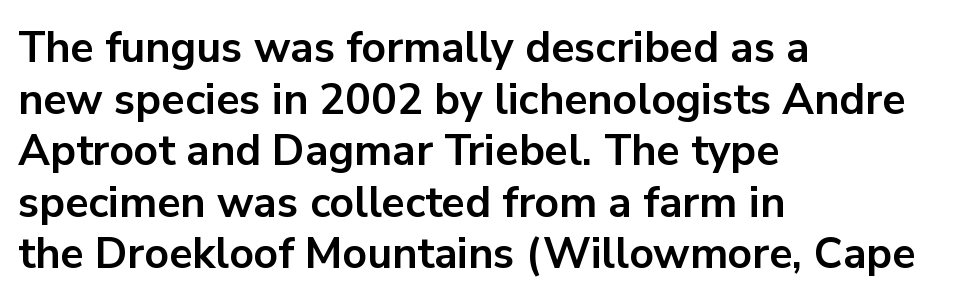
Q: Is the text bold? A: Yes.
Q: Is the text italic (slanted)? A: No, it is upright.
Q: Is the typeface a serif or a sans-serif typeface? A: Sans-serif.
Q: Is the text underlined? A: No.
Q: How is the paragraph aligned? A: Left-aligned.
Q: Is the spacing between letters normal or unusually wide? A: Normal.
Q: Width (condensed, normal, or wide)? A: Normal.
Q: Stroke contrast? A: Low.
Q: x-height? A: Medium.
Q: Monospaced? A: No.
